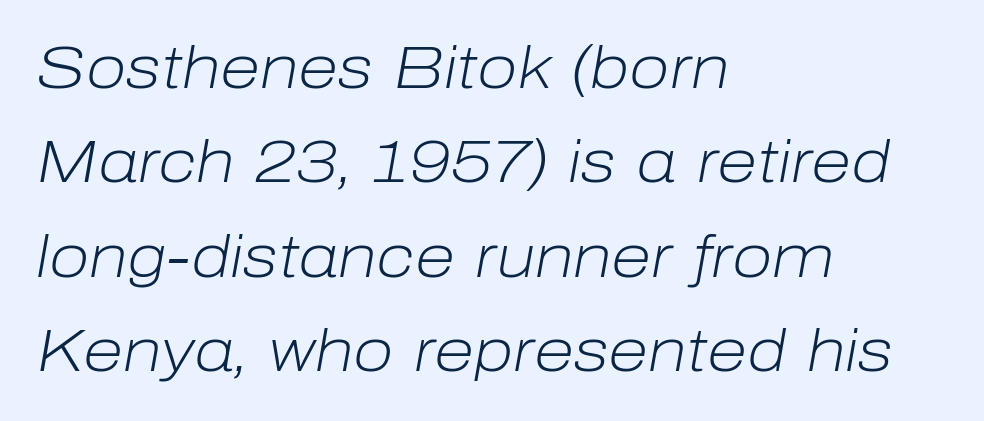
Reading down the column, the eye jumps a familiar distance to each next line. The line texture is even and compact thanks to regular tracking. No word sits above an underline. Horizontally, the lines are justified to the leading edge only. Tall strokes in this sample are angled rather than plumb. You could not count columns in this text — the font is proportionally spaced.
